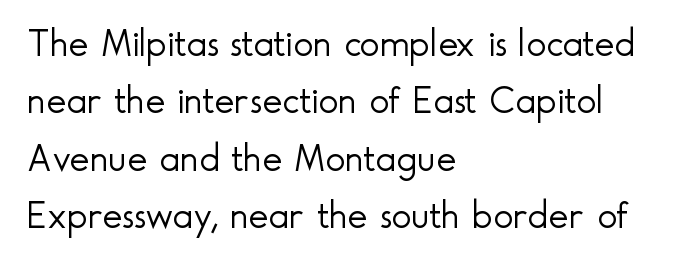
Q: Is the text bold? A: No.
Q: Is the text italic (slanted)? A: No, it is upright.
Q: Is the typeface a serif or a sans-serif typeface? A: Sans-serif.
Q: Is the text underlined? A: No.
Q: How is the paragraph aligned? A: Left-aligned.
Q: Is the spacing between letters normal or unusually wide? A: Normal.
Q: Is the spacing between lines tight, normal or loose? A: Normal.
Q: Width (condensed, normal, or wide)? A: Normal.
Q: x-height? A: Small.
Q: Monospaced? A: No.
